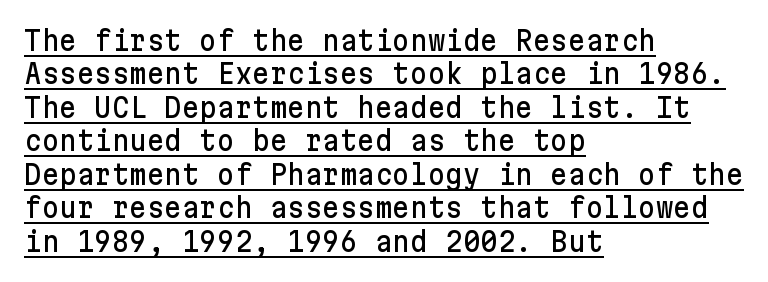
Italic: no, the glyphs are upright roman. The passage shown is underscored from start to finish. Spacing between characters is what you'd get straight out of the box. Which margin do the lines hug? The left one — the right edge is uneven.
